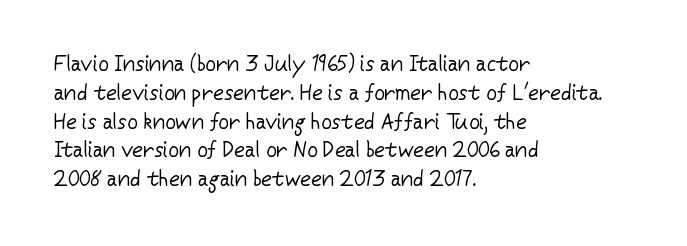
The image shows 21 px text type, upright; set left-aligned, normal line spacing (1.37x), normal letter spacing, not underlined.
